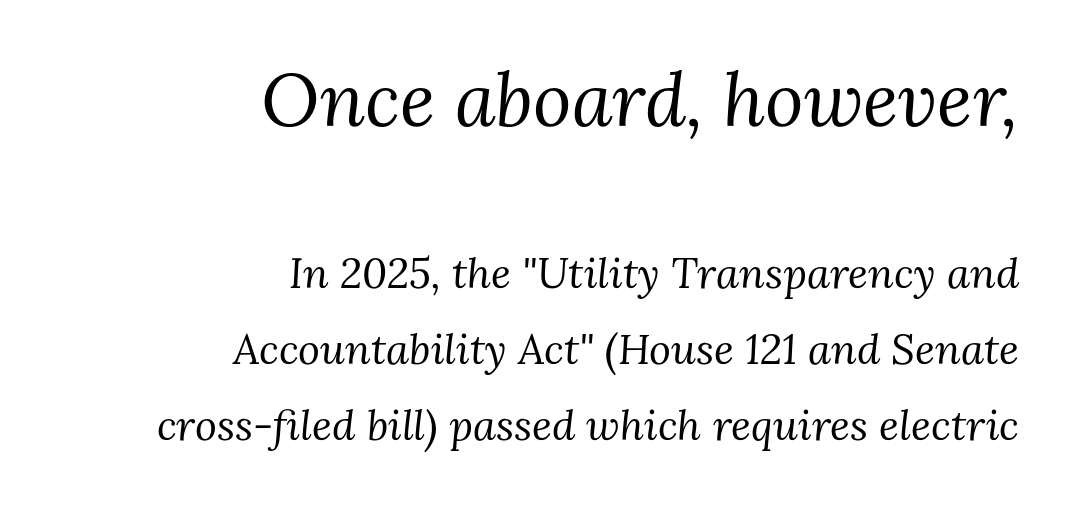
Q: Is the text bold? A: No.
Q: Is the text italic (slanted)? A: Yes, it leans right by about 3 degrees.
Q: Is the typeface a serif or a sans-serif typeface? A: Serif.
Q: Is the text underlined? A: No.
Q: How is the paragraph aligned? A: Right-aligned.
Q: Is the spacing between letters normal or unusually wide? A: Normal.
Q: Which block of text is set in a larger size, the first (top) or the second (bottom)? A: The first (top) one.
Q: Width (condensed, normal, or wide)? A: Normal.
Q: Stroke contrast? A: Medium.
Q: x-height? A: Medium.
Q: Monospaced? A: No.
